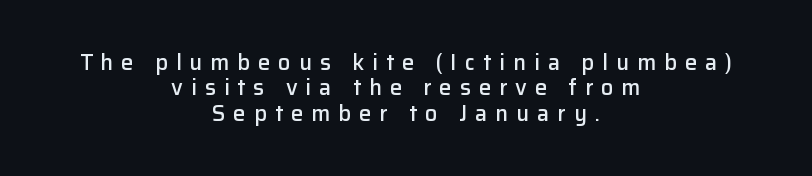
Upright lettering throughout. Caption: expanded tracking, letters set apart. Weight check: semibold — heavier than regular, not quite bold. Alignment: centered. Very little white space separates one row of letters from the next. Type without underlining.
